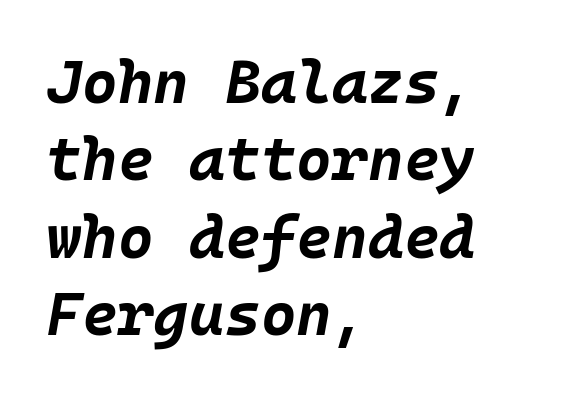
The image shows 61 px bold type, italic (leaning right); set left-aligned, normal line spacing (1.27x), normal letter spacing, not underlined; low stroke contrast and a large x-height.
